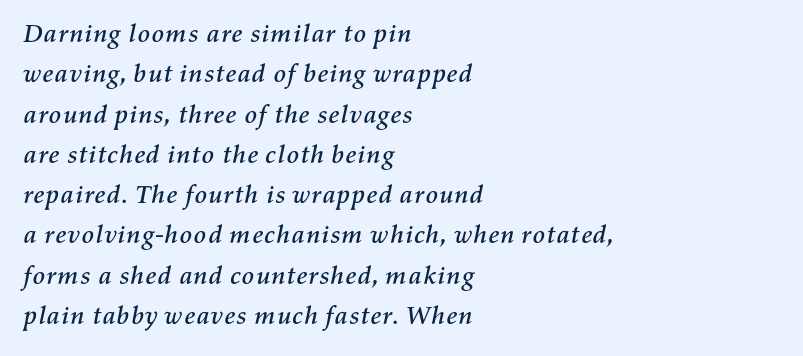
Notice how descenders clear the ascenders below comfortably — that's standard leading. Rule under the text: the space is simply empty. Between one letter and the next there's only the usual sliver of space. The passage is arranged the way most books set body copy — flush left. The letters are slanted; this is an italic face.
